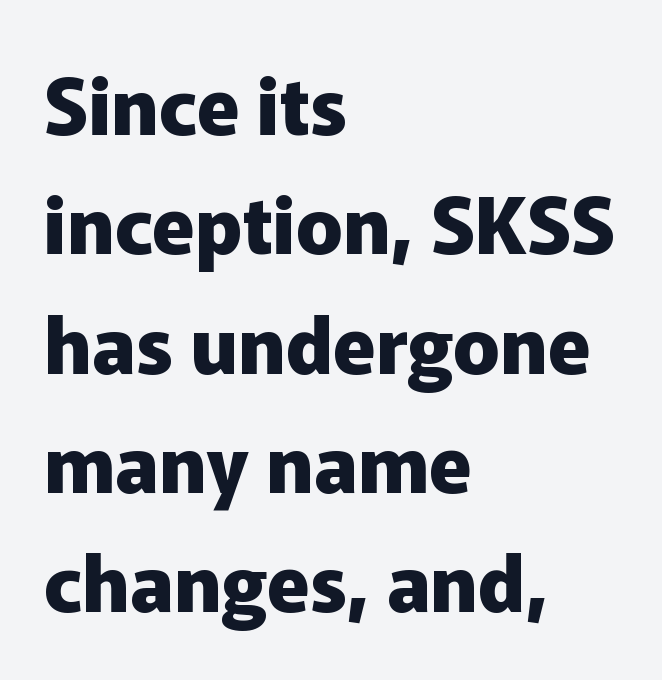
The image shows 78 px heavy sans-serif type, upright; set left-aligned, normal line spacing (1.53x), normal letter spacing, not underlined; low stroke contrast and a medium x-height.
